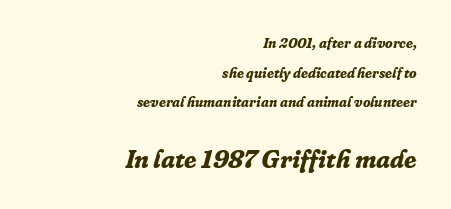
The image shows 25 px bold type, italic (leaning right); set right-aligned, loose line spacing (2.11x), normal letter spacing, not underlined; the second (bottom) block is 1.79x larger.
